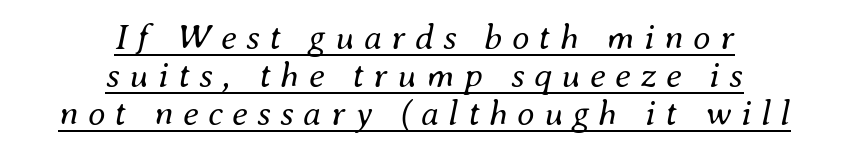
The image shows 36 px regular-weight type, italic (leaning right); set centered, tight line spacing (1.05x), unusually wide letter spacing (+0.26 em), underlined; medium stroke contrast and a small x-height.
